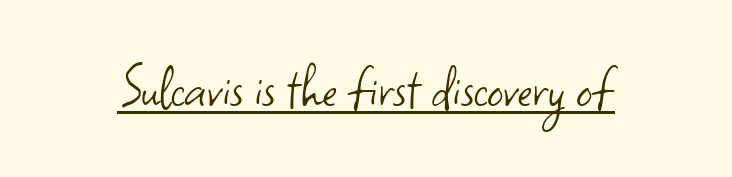
{"serif": "no", "bold": "no", "weight": "light", "width": "normal", "stroke_contrast": "low", "x_height": "small", "monospaced": "no", "underline": "yes", "letter_spacing": "normal", "letter_spacing_em": 0.0, "glyph_px": 64}
